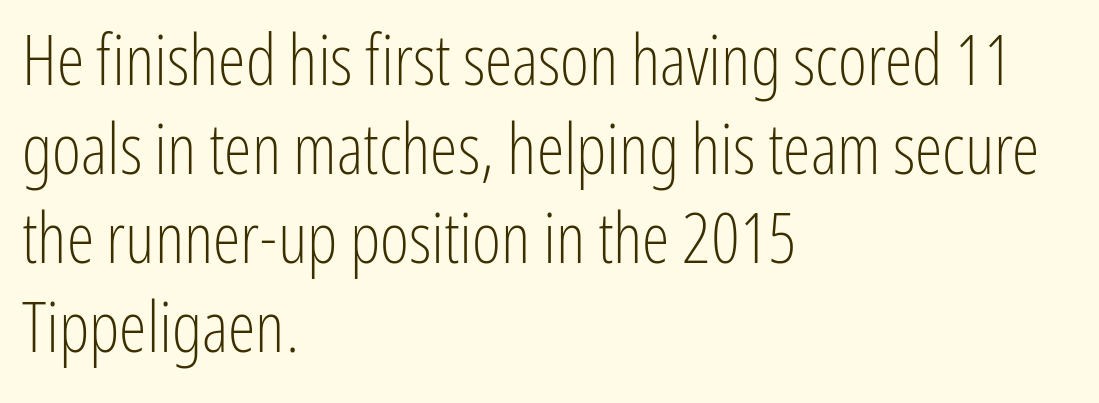
The image shows 70 px light, condensed sans-serif type, upright; set left-aligned, normal line spacing (1.27x), normal letter spacing, not underlined; low stroke contrast and a medium x-height.
